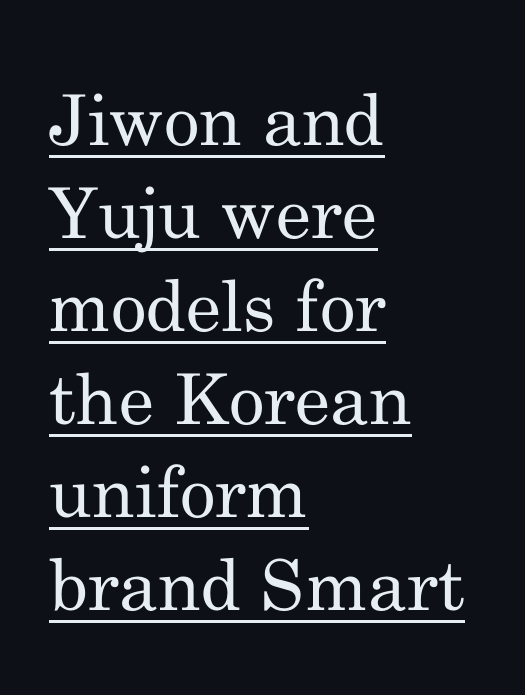
{"serif": "yes", "italic": "no", "bold": "no", "weight": "regular", "width": "normal", "stroke_contrast": "medium", "x_height": "small", "monospaced": "no", "underline": "yes", "align": "left", "line_spacing": "normal", "line_spacing_ratio": 1.33, "letter_spacing": "normal", "letter_spacing_em": 0.0, "glyph_px": 70}
